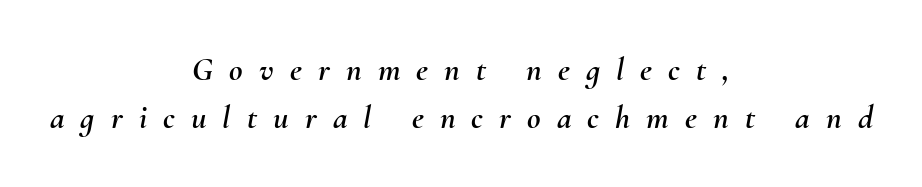
Q: Is the text italic (slanted)? A: Yes, it leans right by about 10 degrees.
Q: Is the text underlined? A: No.
Q: How is the paragraph aligned? A: Centered.
Q: Is the spacing between letters normal or unusually wide? A: Unusually wide.
Q: Is the spacing between lines tight, normal or loose? A: Normal.
Q: Width (condensed, normal, or wide)? A: Normal.
Q: Stroke contrast? A: Medium.
Q: x-height? A: Small.
Q: Monospaced? A: No.
